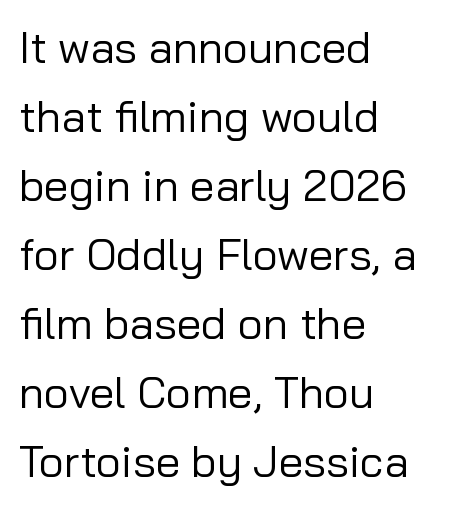
Q: Is the text bold? A: No.
Q: Is the text italic (slanted)? A: No, it is upright.
Q: Is the typeface a serif or a sans-serif typeface? A: Sans-serif.
Q: Is the text underlined? A: No.
Q: How is the paragraph aligned? A: Left-aligned.
Q: Is the spacing between letters normal or unusually wide? A: Normal.
Q: Is the spacing between lines tight, normal or loose? A: Normal.
Q: Width (condensed, normal, or wide)? A: Normal.
Q: Stroke contrast? A: Low.
Q: x-height? A: Medium.
Q: Monospaced? A: No.
